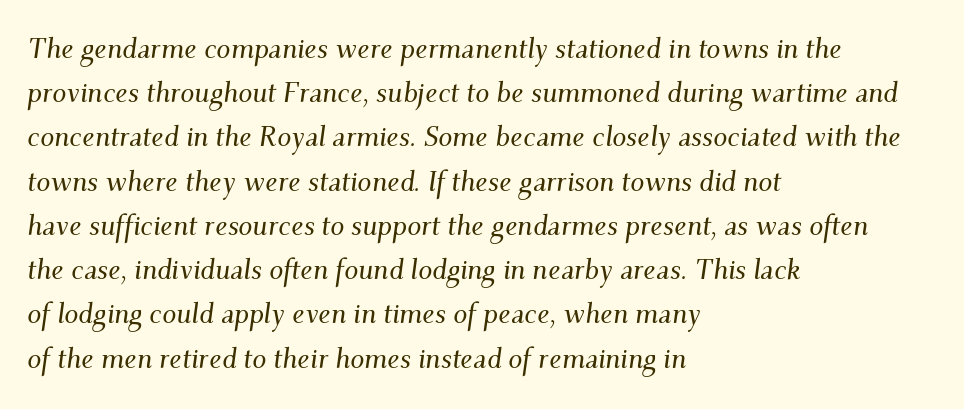
{"serif": "yes", "italic": "yes", "lean": "right", "slant_degrees": 9, "width": "normal", "stroke_contrast": "medium", "x_height": "small", "monospaced": "no", "underline": "no", "align": "left", "line_spacing": "normal", "line_spacing_ratio": 1.58, "letter_spacing": "normal", "letter_spacing_em": 0.0, "glyph_px": 28}
